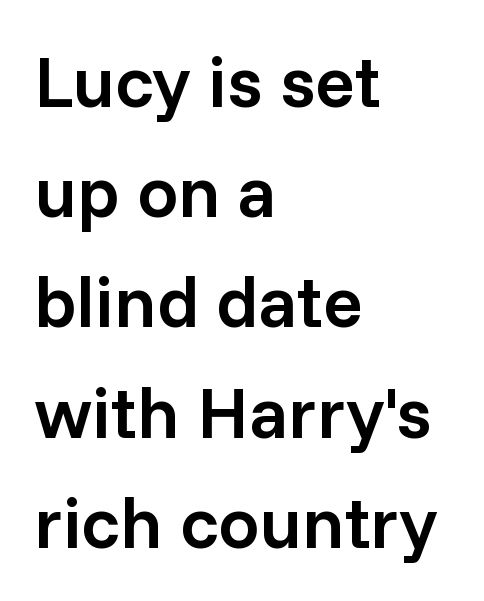
{"serif": "no", "italic": "no", "bold": "semi", "weight": "semibold", "width": "normal", "stroke_contrast": "low", "x_height": "medium", "monospaced": "no", "underline": "no", "align": "left", "line_spacing": "normal", "line_spacing_ratio": 1.51, "letter_spacing": "normal", "letter_spacing_em": 0.0, "glyph_px": 73}
